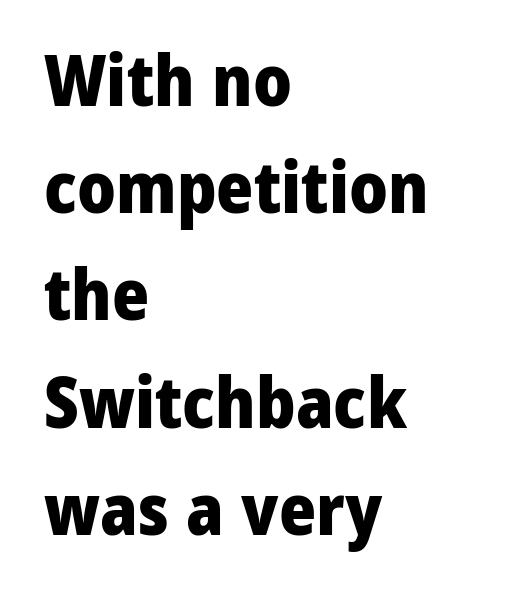
Q: Is the text bold? A: Yes.
Q: Is the text italic (slanted)? A: No, it is upright.
Q: Is the typeface a serif or a sans-serif typeface? A: Sans-serif.
Q: Is the text underlined? A: No.
Q: How is the paragraph aligned? A: Left-aligned.
Q: Is the spacing between letters normal or unusually wide? A: Normal.
Q: Is the spacing between lines tight, normal or loose? A: Normal.
Q: Width (condensed, normal, or wide)? A: Normal.
Q: Stroke contrast? A: Low.
Q: x-height? A: Medium.
Q: Monospaced? A: No.
